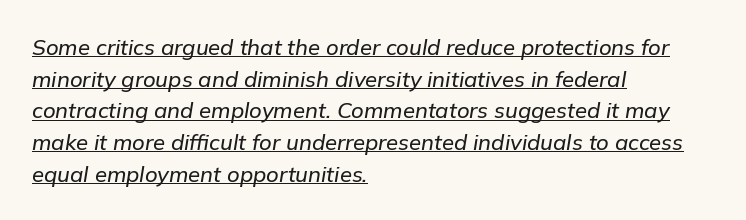
{"italic": "yes", "lean": "right", "slant_degrees": 9, "underline": "yes", "align": "left", "line_spacing": "normal", "line_spacing_ratio": 1.44, "letter_spacing": "normal", "letter_spacing_em": 0.0, "glyph_px": 22}
